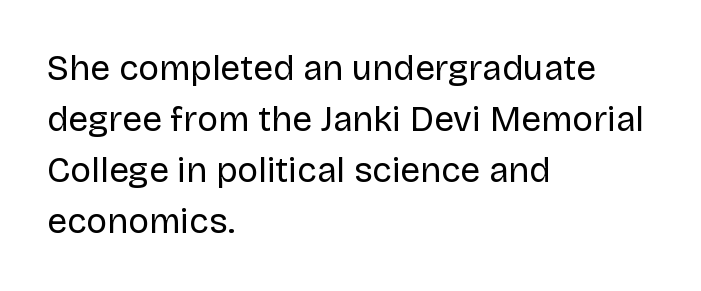
The image shows 35 px regular-weight sans-serif type, upright; set left-aligned, normal line spacing (1.46x), normal letter spacing, not underlined; low stroke contrast and a large x-height.
